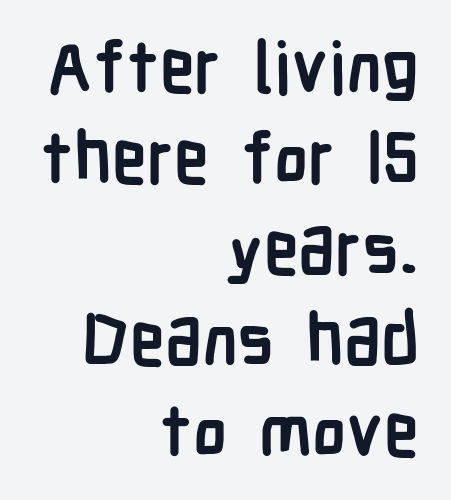
{"serif": "no", "italic": "no", "bold": "yes", "weight": "semibold", "width": "condensed", "stroke_contrast": "low", "x_height": "medium", "monospaced": "no", "underline": "no", "align": "right", "line_spacing": "normal", "line_spacing_ratio": 1.28, "letter_spacing": "normal", "letter_spacing_em": 0.0, "glyph_px": 71}
